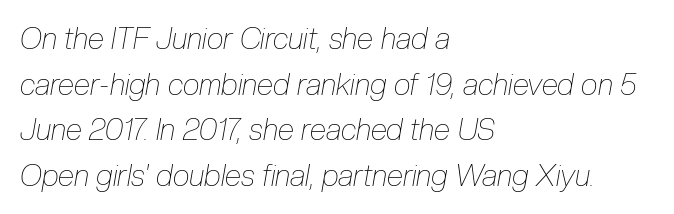
No extra tracking has been applied to these lines. Evenly set lines give the paragraph a standard silhouette. Proportional: the letters do not fall into vertical columns. The rendering anchors every line to the left-hand side. The zone under the glyphs is completely vacant. The passage shown is not bold in any degree.
